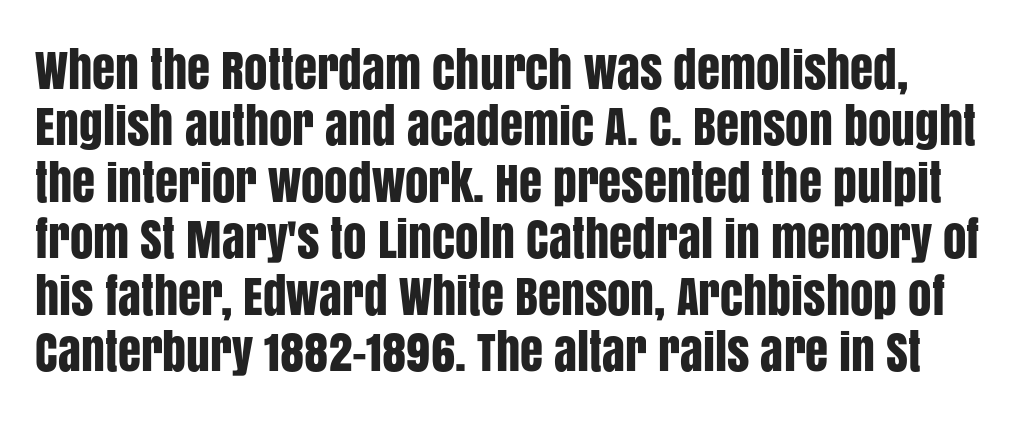
{"serif": "no", "italic": "no", "width": "condensed", "stroke_contrast": "low", "x_height": "large", "monospaced": "no", "underline": "no", "line_spacing_ratio": 1.2, "letter_spacing": "normal", "letter_spacing_em": 0.0, "glyph_px": 47}
